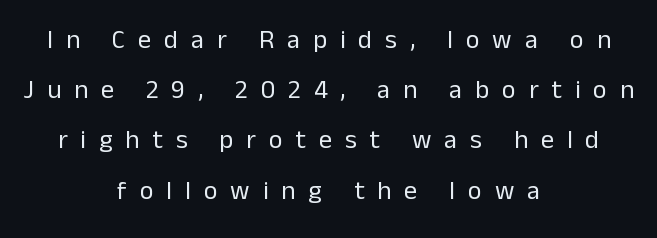
The image shows 26 px text type, upright; set centered, loose line spacing (1.93x), unusually wide letter spacing (+0.5 em), not underlined.
